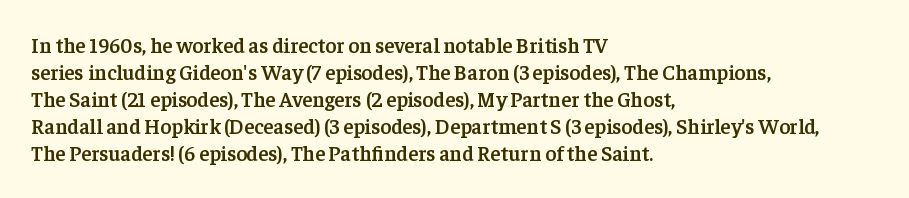
The image shows 21 px text type, upright; set left-aligned, normal line spacing (1.29x), normal letter spacing, not underlined.
